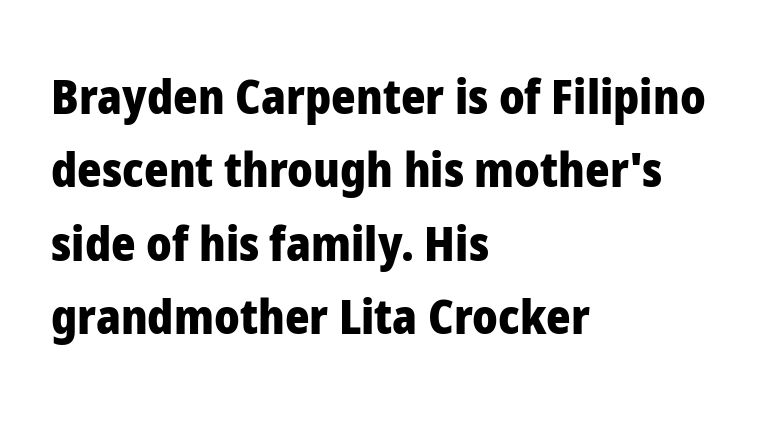
Q: Is the text bold? A: Yes.
Q: Is the text italic (slanted)? A: No, it is upright.
Q: Is the typeface a serif or a sans-serif typeface? A: Sans-serif.
Q: Is the text underlined? A: No.
Q: How is the paragraph aligned? A: Left-aligned.
Q: Is the spacing between letters normal or unusually wide? A: Normal.
Q: Is the spacing between lines tight, normal or loose? A: Normal.
Q: Width (condensed, normal, or wide)? A: Normal.
Q: Stroke contrast? A: Low.
Q: x-height? A: Medium.
Q: Monospaced? A: No.
